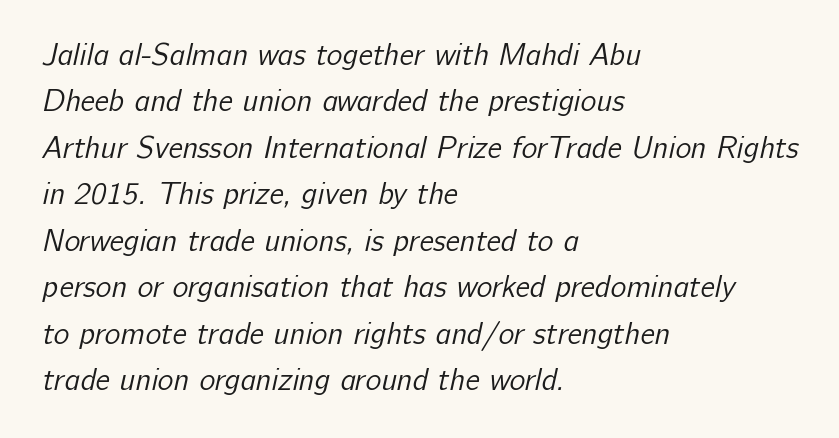
{"serif": "no", "bold": "no", "weight": "regular", "width": "normal", "stroke_contrast": "low", "x_height": "medium", "monospaced": "no", "underline": "no", "align": "left", "line_spacing": "normal", "line_spacing_ratio": 1.55, "letter_spacing": "normal", "letter_spacing_em": 0.0, "glyph_px": 30}
